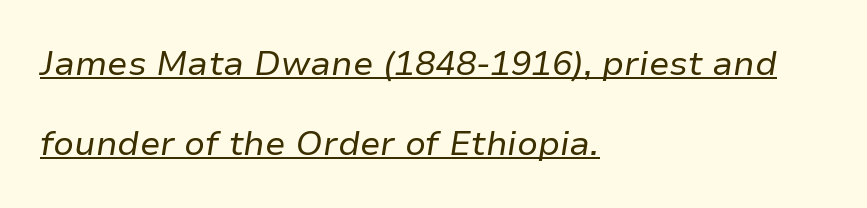
{"italic": "yes", "lean": "right", "slant_degrees": 9, "bold": "no", "weight": "regular", "width": "normal", "stroke_contrast": "low", "x_height": "medium", "monospaced": "no", "underline": "yes", "align": "left", "line_spacing": "loose", "line_spacing_ratio": 2.36, "letter_spacing": "normal", "letter_spacing_em": 0.0, "glyph_px": 34}
